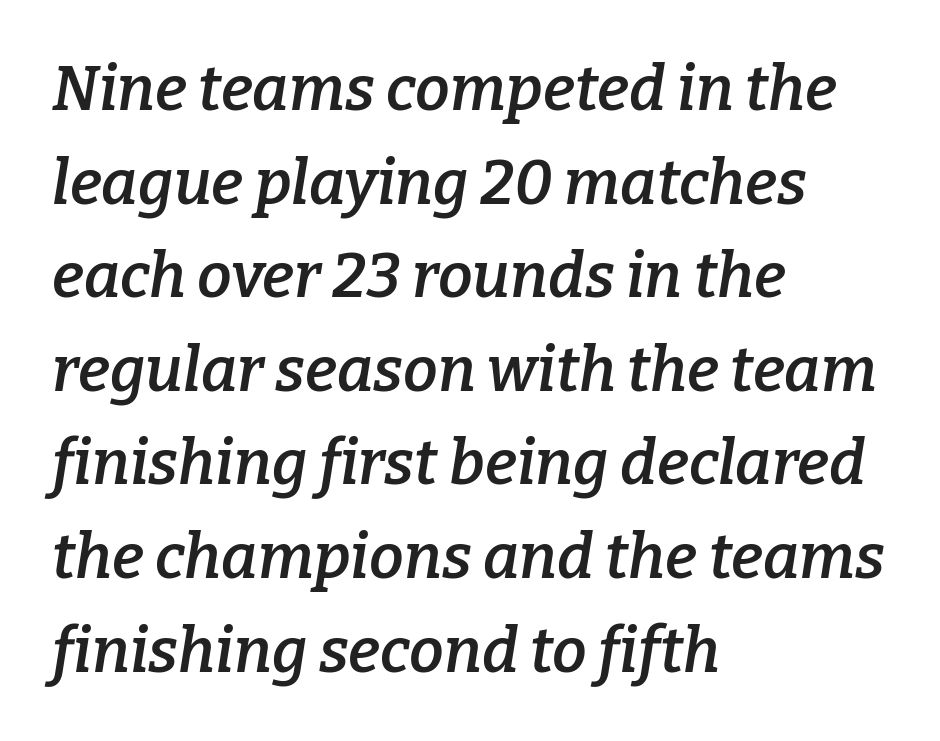
{"serif": "yes", "italic": "yes", "lean": "right", "slant_degrees": 9, "bold": "semi", "weight": "semibold", "width": "normal", "stroke_contrast": "low", "x_height": "medium", "monospaced": "no", "underline": "no", "align": "left", "line_spacing": "normal", "line_spacing_ratio": 1.51, "letter_spacing": "normal", "letter_spacing_em": 0.0, "glyph_px": 62}
